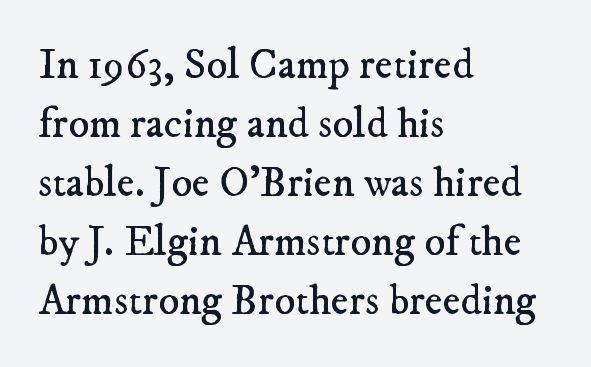
Default kerning and tracking; the words read as compact shapes. Note the varied advance widths — an 'i' is clearly narrower than an 'm'. Descenders hang freely into open space. Think standard paragraph weight, or any step lighter than that. These lines are composed in type with serifs. Layout note: lines flush left.
